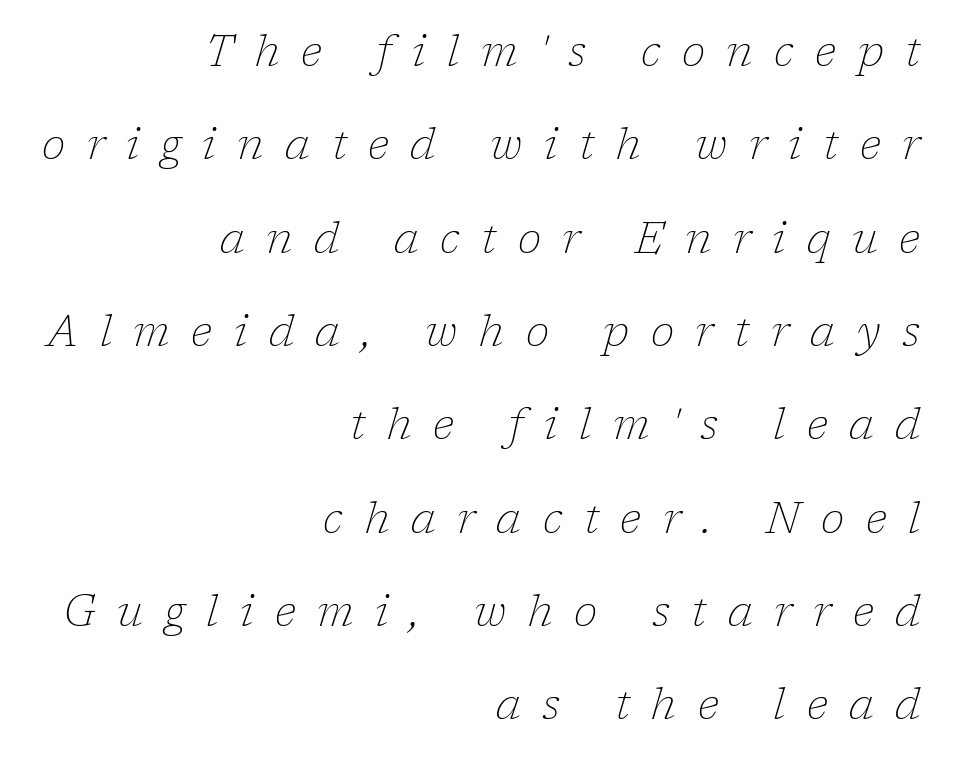
{"serif": "yes", "italic": "yes", "lean": "right", "slant_degrees": 17, "bold": "no", "weight": "thin", "width": "normal", "stroke_contrast": "low", "x_height": "medium", "monospaced": "no", "underline": "no", "align": "right", "line_spacing": "loose", "line_spacing_ratio": 2.17, "letter_spacing": "wide", "letter_spacing_em": 0.5, "glyph_px": 43}
